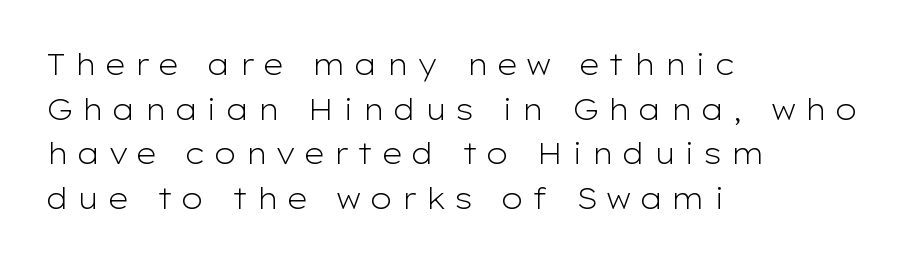
{"serif": "no", "italic": "no", "bold": "no", "weight": "light", "width": "wide", "stroke_contrast": "low", "x_height": "medium", "monospaced": "no", "underline": "no", "align": "left", "line_spacing": "normal", "line_spacing_ratio": 1.54, "letter_spacing": "wide", "letter_spacing_em": 0.28, "glyph_px": 29}
